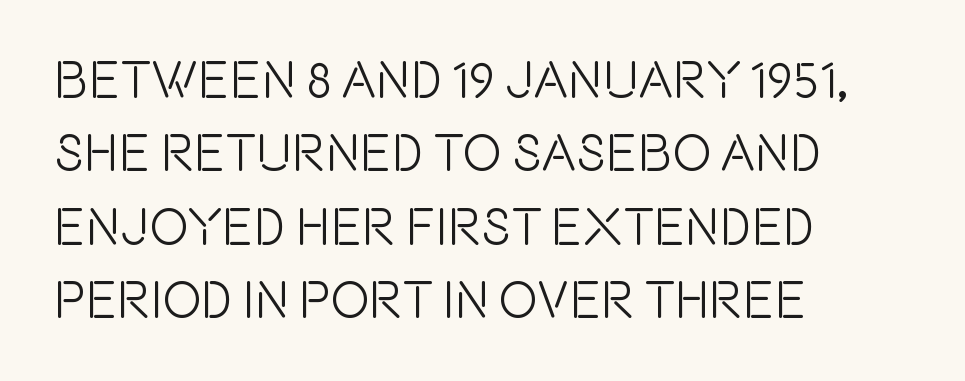
{"serif": "no", "italic": "no", "width": "condensed", "x_height": "large", "monospaced": "no", "underline": "no", "align": "left", "line_spacing": "normal", "line_spacing_ratio": 1.41, "letter_spacing": "normal", "letter_spacing_em": 0.0, "glyph_px": 52}
